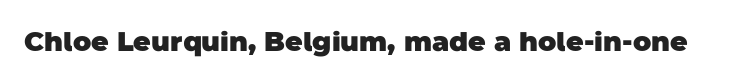
The image shows 27 px bold type; set normal letter spacing, not underlined.
